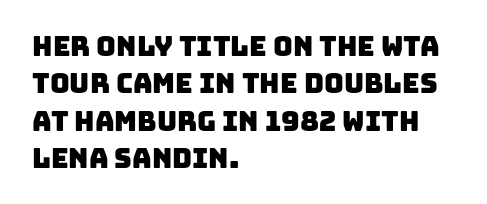
{"underline": "no", "align": "left", "line_spacing": "normal", "line_spacing_ratio": 1.38, "letter_spacing": "normal", "letter_spacing_em": 0.0, "glyph_px": 27}
